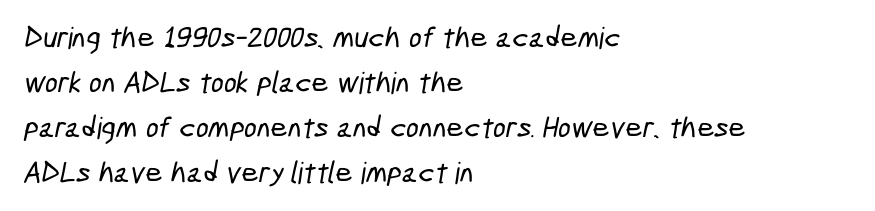
{"serif": "no", "width": "condensed", "stroke_contrast": "low", "x_height": "medium", "monospaced": "no", "underline": "no", "align": "left", "line_spacing": "normal", "line_spacing_ratio": 1.5, "letter_spacing": "normal", "letter_spacing_em": 0.0, "glyph_px": 30}
